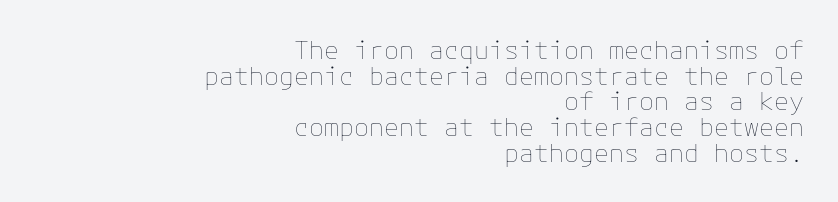
{"italic": "no", "bold": "no", "underline": "no", "align": "right", "line_spacing": "tight", "line_spacing_ratio": 1.03, "letter_spacing": "normal", "letter_spacing_em": 0.0, "glyph_px": 25}
